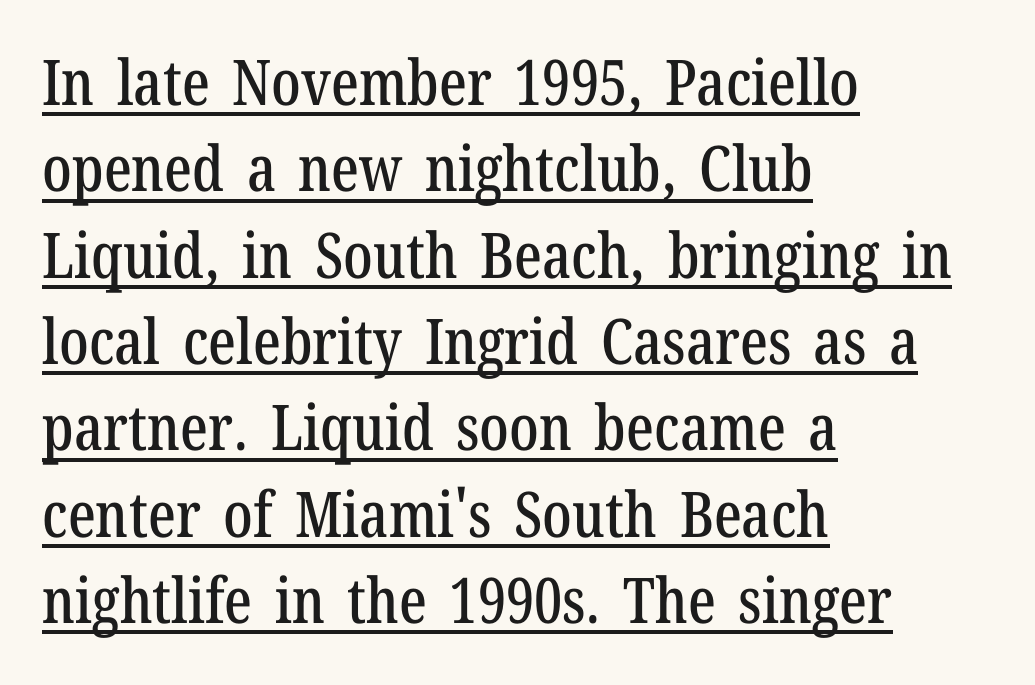
{"serif": "yes", "italic": "no", "width": "condensed", "stroke_contrast": "low", "x_height": "medium", "monospaced": "no", "underline": "yes", "align": "left", "line_spacing": "normal", "line_spacing_ratio": 1.37, "letter_spacing": "normal", "letter_spacing_em": 0.0, "glyph_px": 63}
